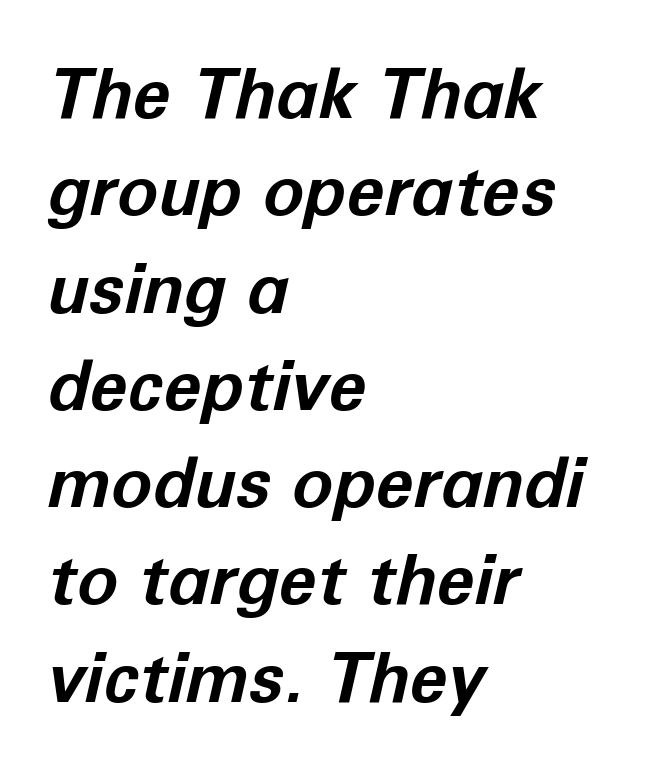
{"italic": "yes", "lean": "right", "slant_degrees": 12, "bold": "yes", "weight": "bold", "width": "normal", "stroke_contrast": "low", "x_height": "medium", "monospaced": "no", "underline": "no", "align": "left", "line_spacing": "normal", "line_spacing_ratio": 1.41, "letter_spacing": "normal", "letter_spacing_em": 0.0, "glyph_px": 69}
